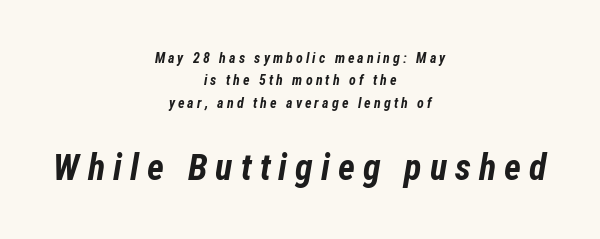
The image shows 36 px bold, condensed type, italic (leaning right); set centered, normal line spacing (1.59x), unusually wide letter spacing (+0.22 em), not underlined; the second (bottom) block is 2.57x larger; low stroke contrast and a medium x-height.
